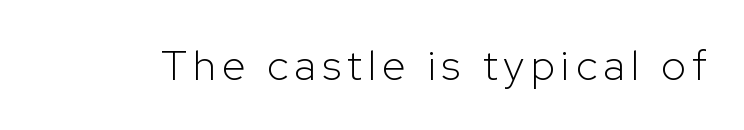
The image shows 42 px light sans-serif type, upright; set not underlined; low stroke contrast and a medium x-height.
